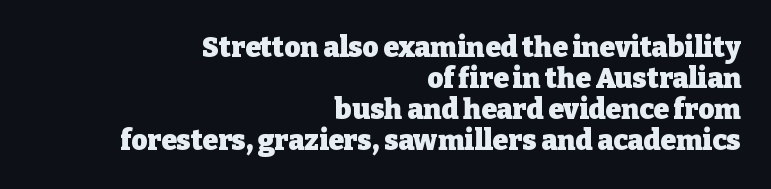
Does the lettering tilt? It doesn't — this is upright. This sample has the flowing, uneven cadence of proportional lettering. Serifs: yes, visible at the terminals of the letterforms. Right-aligned paragraph, ragged on the left. The passage shown has conventional tracking throughout.
